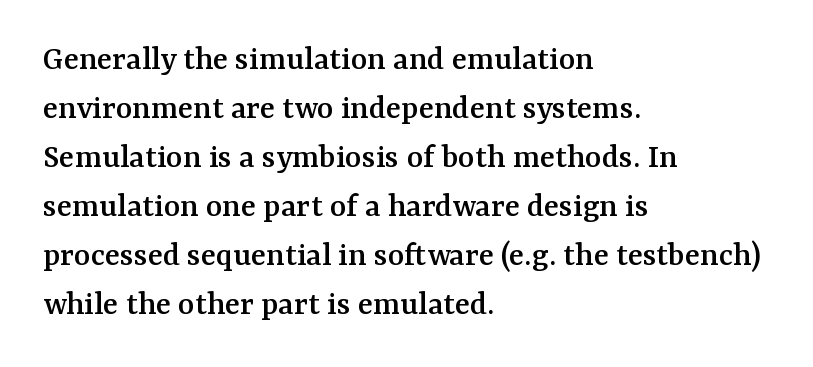
When letters stand straight like this, we call the style roman or upright. Is the letter spacing exaggerated? No — it looks like the ordinary default. Little horizontal feet cap the strokes, marking this as serif type. Interline gaps are of average width in this sample. Anything drawn beneath the words? Only blank space.
